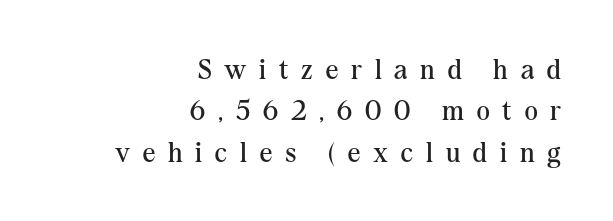
These glyphs show unthickened strokes, regular width or finer. Does the leading feel generous? No, just average. The paragraph has a hard right edge and a soft left edge. Tracking value appears strongly positive — letters spread wide. Proportional: the letters do not fall into vertical columns.
